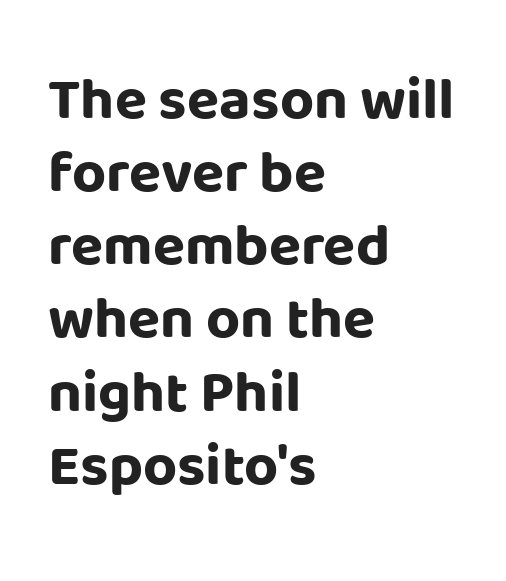
The image shows 59 px bold sans-serif type, upright; set left-aligned, line spacing 1.24x, normal letter spacing, not underlined; low stroke contrast and a large x-height.
